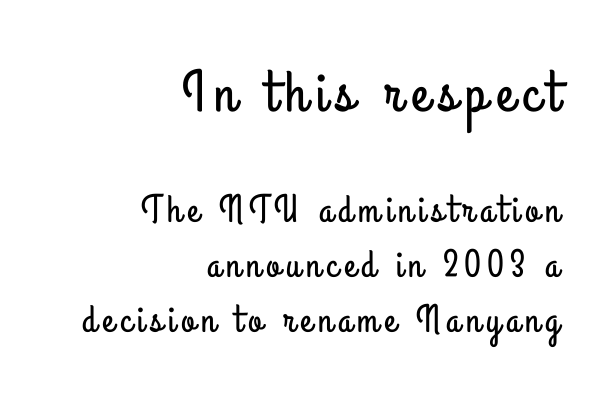
Q: Is the text italic (slanted)? A: No, it is upright.
Q: Is the typeface a serif or a sans-serif typeface? A: Sans-serif.
Q: Is the text underlined? A: No.
Q: How is the paragraph aligned? A: Right-aligned.
Q: Is the spacing between lines tight, normal or loose? A: Normal.
Q: Which block of text is set in a larger size, the first (top) or the second (bottom)? A: The first (top) one.
Q: Width (condensed, normal, or wide)? A: Condensed.
Q: Stroke contrast? A: Low.
Q: x-height? A: Small.
Q: Monospaced? A: No.
